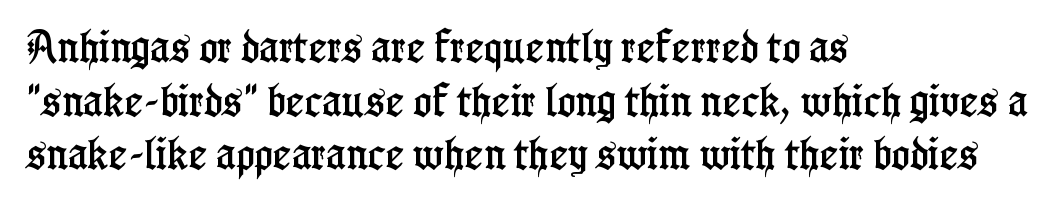
The rendering keeps characters at their native spacing. Notice how the passage keeps a crisp vertical edge on the left only. This sample uses an upright cut, with every glyph sitting square on the baseline. Only glyphs here, with clear space below each row.
